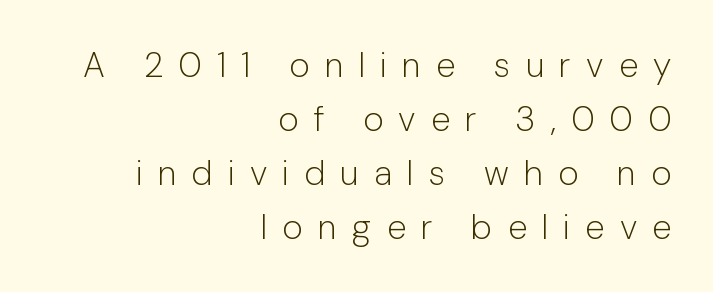
Q: Is the text bold? A: No.
Q: Is the text italic (slanted)? A: No, it is upright.
Q: Is the typeface a serif or a sans-serif typeface? A: Sans-serif.
Q: Is the text underlined? A: No.
Q: How is the paragraph aligned? A: Right-aligned.
Q: Is the spacing between letters normal or unusually wide? A: Unusually wide.
Q: Is the spacing between lines tight, normal or loose? A: Normal.
Q: Width (condensed, normal, or wide)? A: Normal.
Q: Stroke contrast? A: Low.
Q: x-height? A: Medium.
Q: Monospaced? A: No.
